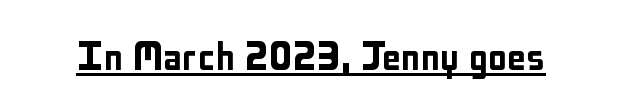
The image shows 48 px condensed sans-serif type, upright; set normal letter spacing, underlined; low stroke contrast and a medium x-height.
